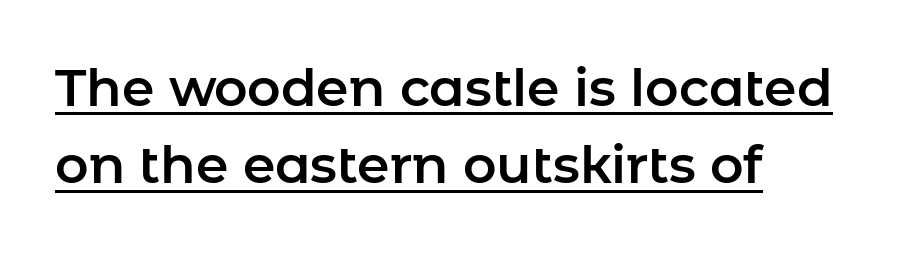
The image shows 52 px sans-serif type, upright; set left-aligned, normal line spacing (1.49x), normal letter spacing, underlined; low stroke contrast and a medium x-height.
